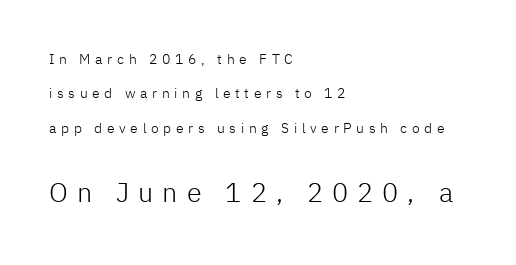
This sample uses an upright cut, with every glyph sitting square on the baseline. What stands out about the letter spacing? Its width — letters are far apart. The space directly below the letters is spotless. Stems here are at most as thick as an everyday book face.
